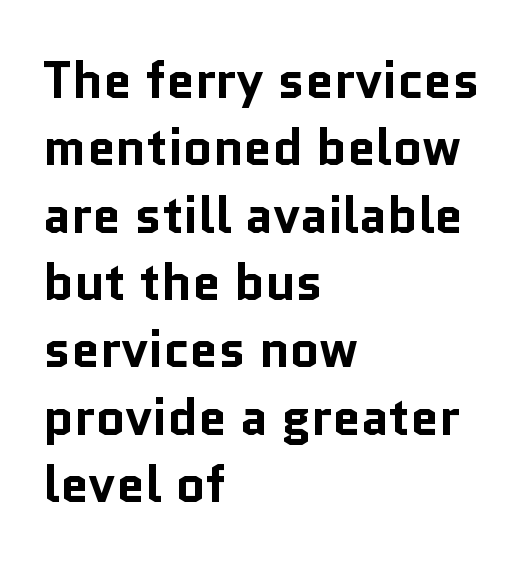
The image shows 51 px bold sans-serif type, upright; set left-aligned, normal line spacing (1.32x), normal letter spacing, not underlined; low stroke contrast and a medium x-height.
